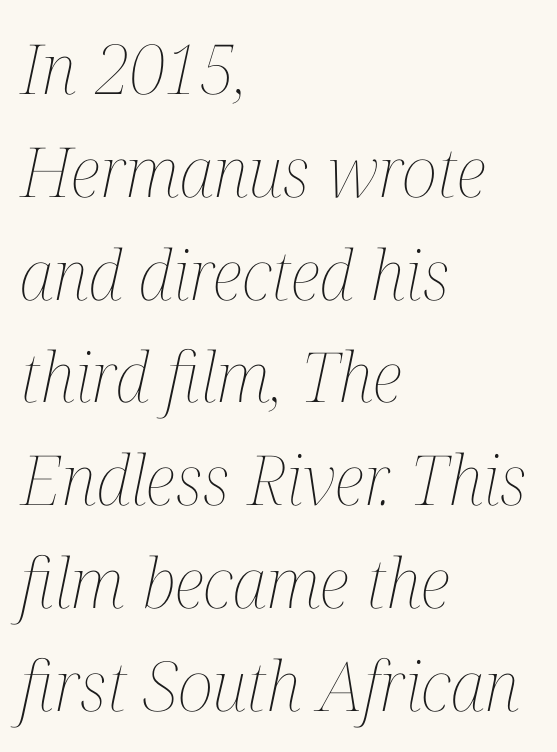
{"italic": "yes", "lean": "right", "slant_degrees": 12, "bold": "no", "weight": "thin", "width": "condensed", "stroke_contrast": "medium", "x_height": "medium", "monospaced": "no", "underline": "no", "align": "left", "line_spacing": "normal", "line_spacing_ratio": 1.49, "letter_spacing": "normal", "letter_spacing_em": 0.0, "glyph_px": 69}
